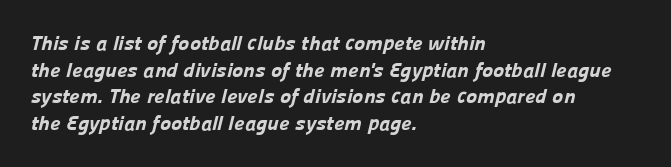
{"bold": "yes", "underline": "no", "align": "left", "line_spacing": "normal", "line_spacing_ratio": 1.27, "letter_spacing": "normal", "letter_spacing_em": 0.0, "glyph_px": 21}
